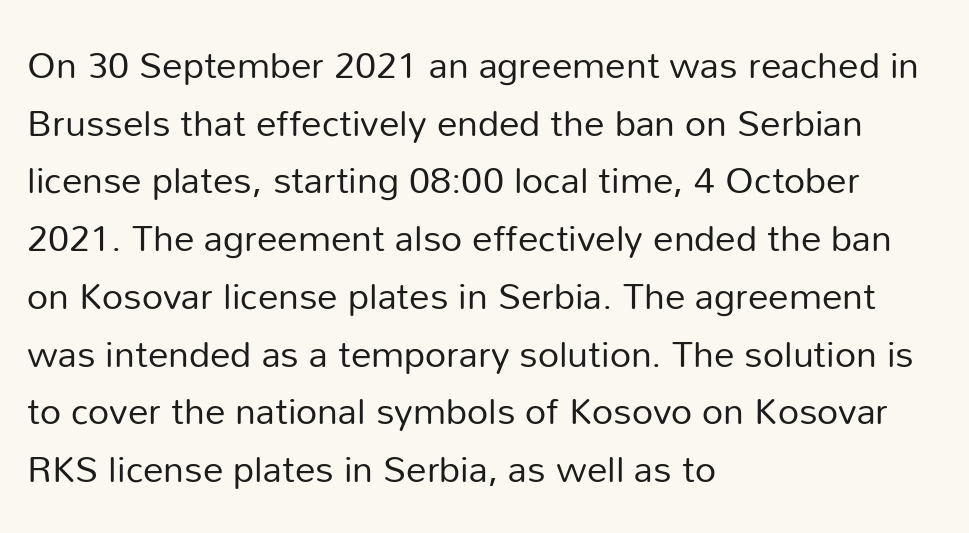
The image shows 37 px regular-weight sans-serif type, upright; set left-aligned, normal line spacing (1.56x), normal letter spacing, not underlined; low stroke contrast and a medium x-height.
